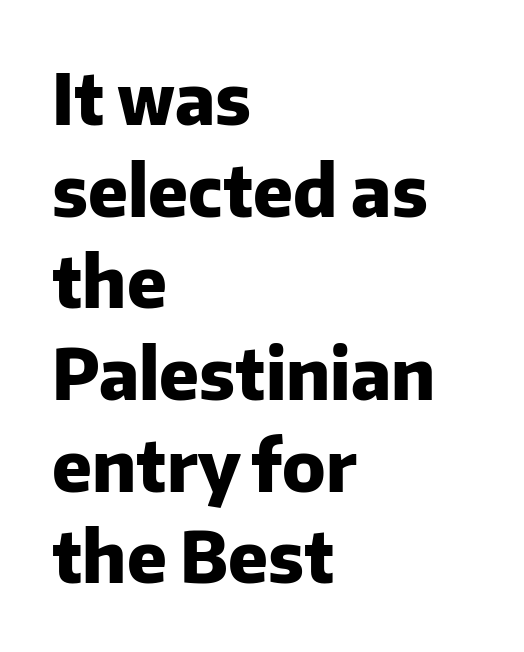
Summary of vertical rhythm: regular, with standard interline spacing. Italic? Not at all — the glyphs are vertical. The passage shown is typed in a proportional face where columns would drift. You could call the tracking neutral — neither tight nor loose.
